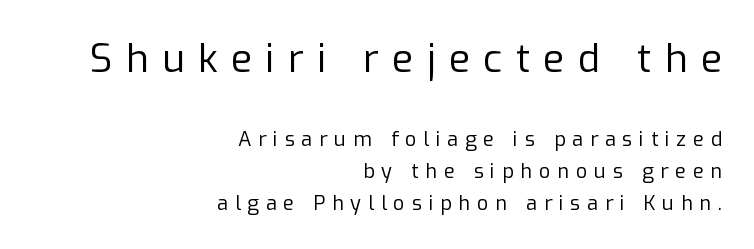
{"serif": "no", "italic": "no", "bold": "no", "weight": "regular", "width": "normal", "stroke_contrast": "low", "x_height": "medium", "monospaced": "no", "underline": "no", "align": "right", "line_spacing": "normal", "line_spacing_ratio": 1.59, "letter_spacing": "wide", "letter_spacing_em": 0.34, "larger_block": "first", "size_ratio": 1.95, "glyph_px": 39}
